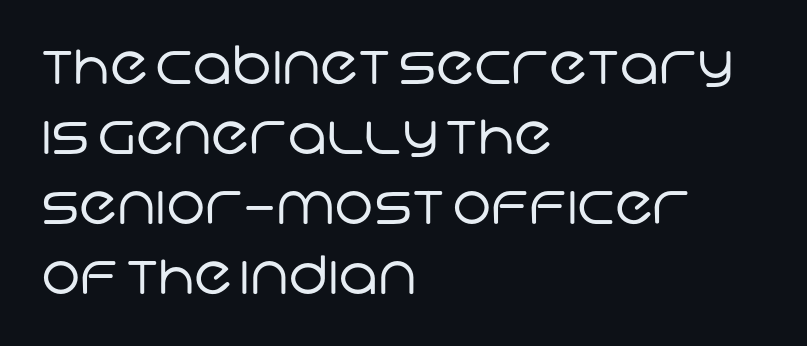
{"serif": "no", "bold": "no", "weight": "regular", "width": "normal", "stroke_contrast": "low", "x_height": "large", "monospaced": "no", "underline": "no", "align": "left", "line_spacing": "normal", "line_spacing_ratio": 1.32, "letter_spacing": "normal", "letter_spacing_em": 0.0, "glyph_px": 53}
